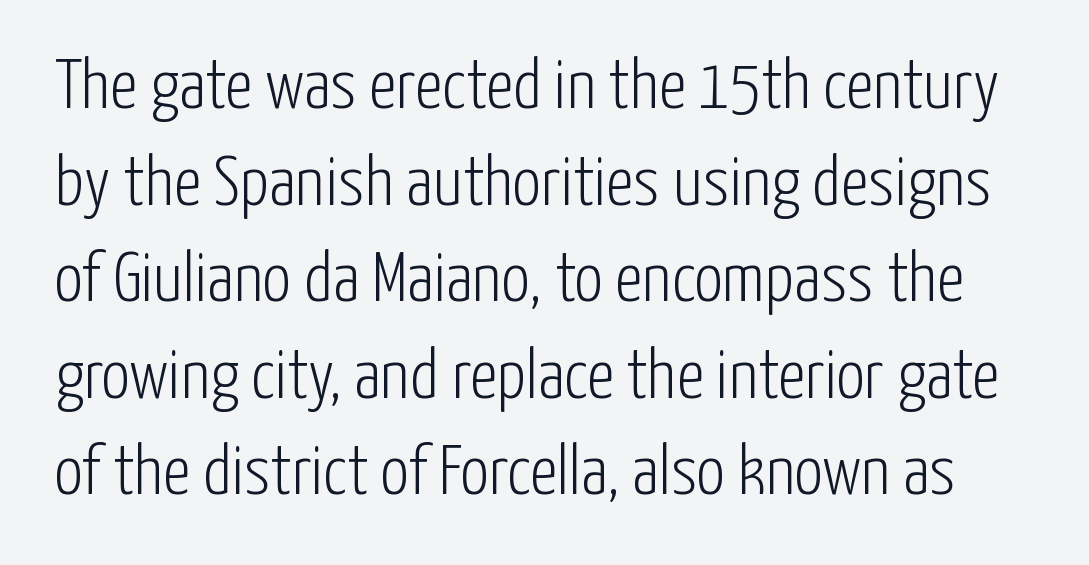
{"serif": "no", "italic": "no", "bold": "no", "weight": "light", "width": "condensed", "stroke_contrast": "low", "x_height": "medium", "monospaced": "no", "underline": "no", "line_spacing": "normal", "line_spacing_ratio": 1.36, "letter_spacing": "normal", "letter_spacing_em": 0.0, "glyph_px": 71}
